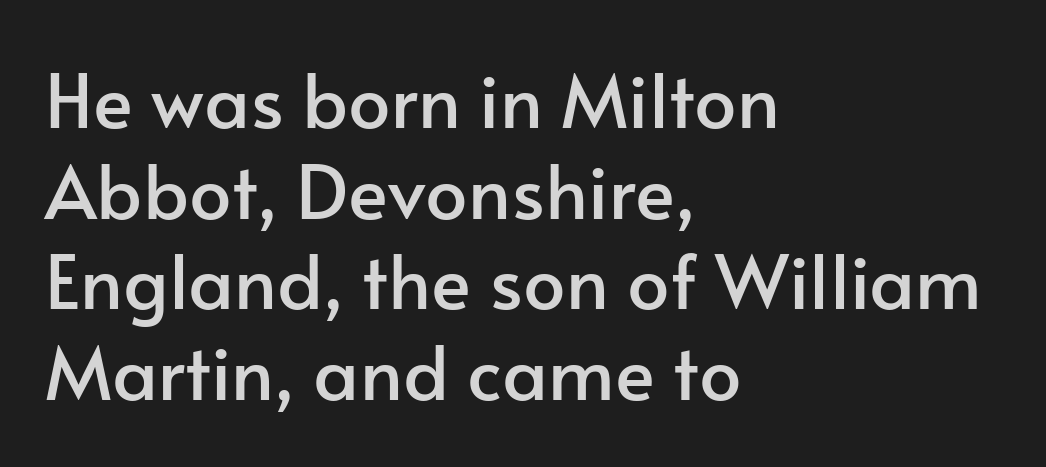
Q: Is the text italic (slanted)? A: No, it is upright.
Q: Is the typeface a serif or a sans-serif typeface? A: Sans-serif.
Q: Is the text underlined? A: No.
Q: How is the paragraph aligned? A: Left-aligned.
Q: Is the spacing between letters normal or unusually wide? A: Normal.
Q: Width (condensed, normal, or wide)? A: Normal.
Q: Stroke contrast? A: Low.
Q: x-height? A: Small.
Q: Monospaced? A: No.
